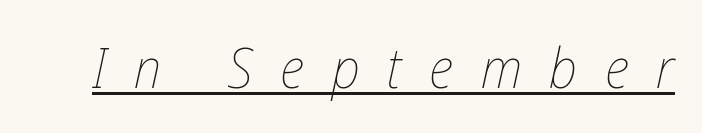
The image shows 56 px thin, condensed type, italic (leaning right); set unusually wide letter spacing (+0.49 em), underlined; low stroke contrast and a medium x-height.
